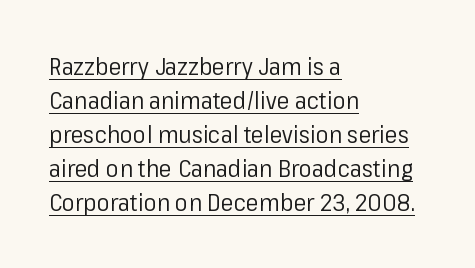
Q: Is the text bold? A: No.
Q: Is the text italic (slanted)? A: No, it is upright.
Q: Is the text underlined? A: Yes.
Q: How is the paragraph aligned? A: Left-aligned.
Q: Is the spacing between letters normal or unusually wide? A: Normal.
Q: Is the spacing between lines tight, normal or loose? A: Normal.
